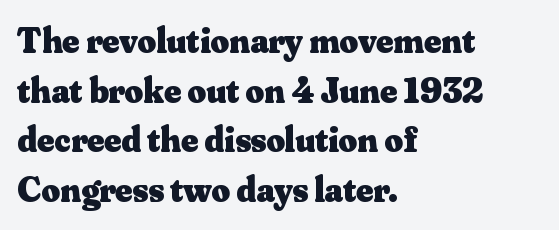
Q: Is the text bold? A: Yes.
Q: Is the text italic (slanted)? A: No, it is upright.
Q: Is the typeface a serif or a sans-serif typeface? A: Serif.
Q: Is the text underlined? A: No.
Q: How is the paragraph aligned? A: Left-aligned.
Q: Is the spacing between letters normal or unusually wide? A: Normal.
Q: Is the spacing between lines tight, normal or loose? A: Normal.
Q: Width (condensed, normal, or wide)? A: Normal.
Q: Stroke contrast? A: Medium.
Q: x-height? A: Small.
Q: Monospaced? A: No.
